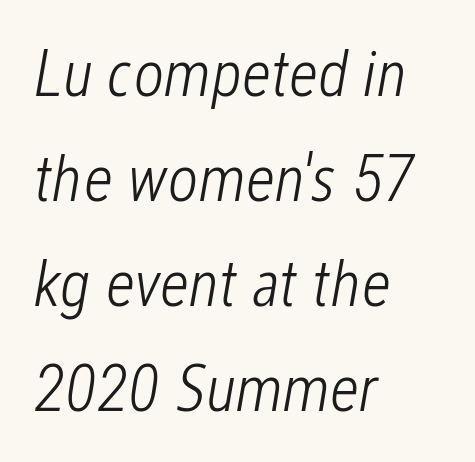
The image shows 66 px light, condensed type, italic (leaning right); set left-aligned, normal line spacing (1.59x), normal letter spacing, not underlined; low stroke contrast and a medium x-height.
